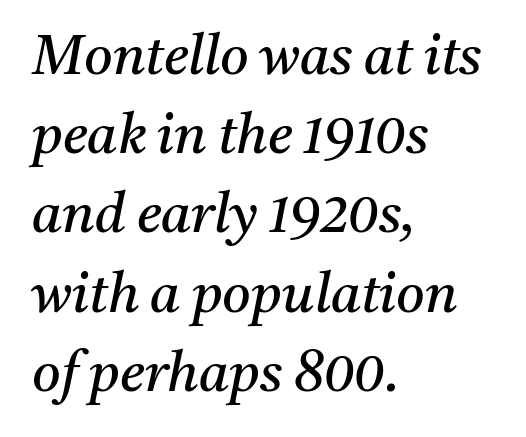
Q: Is the text bold? A: No.
Q: Is the text italic (slanted)? A: Yes, it leans right by about 11 degrees.
Q: Is the typeface a serif or a sans-serif typeface? A: Serif.
Q: Is the text underlined? A: No.
Q: How is the paragraph aligned? A: Left-aligned.
Q: Is the spacing between letters normal or unusually wide? A: Normal.
Q: Is the spacing between lines tight, normal or loose? A: Normal.
Q: Width (condensed, normal, or wide)? A: Normal.
Q: Stroke contrast? A: Medium.
Q: x-height? A: Medium.
Q: Monospaced? A: No.
